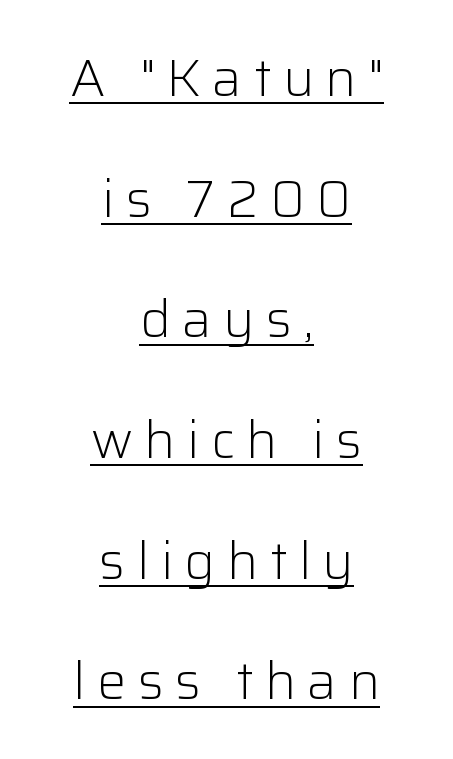
The image shows 52 px light sans-serif type, upright; set centered, loose line spacing (2.32x), unusually wide letter spacing (+0.22 em), underlined; low stroke contrast and a medium x-height.
